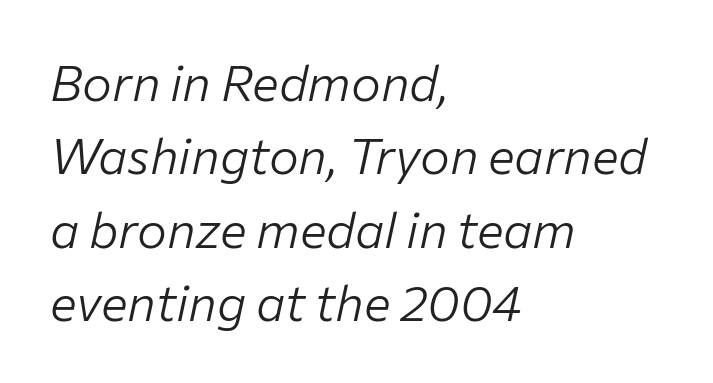
The leading is moderate, giving the passage an even texture. Note the varied advance widths — an 'i' is clearly narrower than an 'm'. The face used here has a pronounced slope to its letters. Stems here are at most as thick as an everyday book face. Students, note that the glyphs here touch the page at normal intervals. The rag falls on the right side of this text block.
